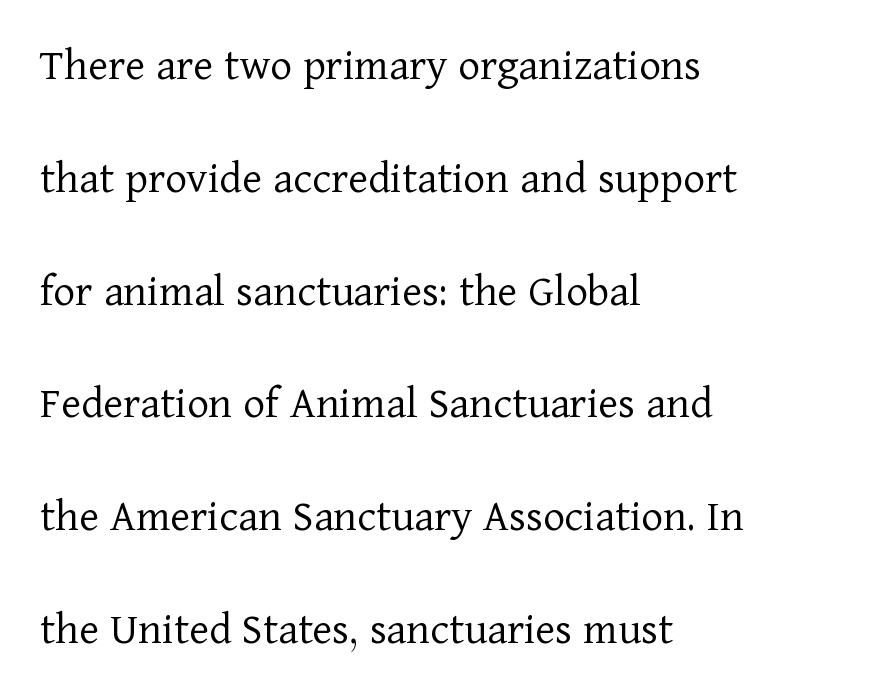
Q: Is the text bold? A: No.
Q: Is the text italic (slanted)? A: No, it is upright.
Q: Is the typeface a serif or a sans-serif typeface? A: Serif.
Q: Is the text underlined? A: No.
Q: How is the paragraph aligned? A: Left-aligned.
Q: Is the spacing between letters normal or unusually wide? A: Normal.
Q: Is the spacing between lines tight, normal or loose? A: Loose.
Q: Width (condensed, normal, or wide)? A: Normal.
Q: Stroke contrast? A: Low.
Q: x-height? A: Medium.
Q: Monospaced? A: No.
